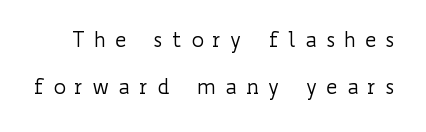
If you measured baseline to baseline, you'd find a long distance. Ink coverage per letter is moderate at most. Underlining? Definitely not there. Students, note that the glyphs here are deliberately spaced far apart.
